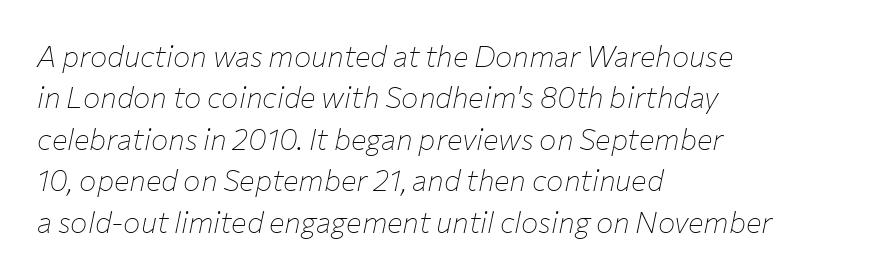
{"italic": "yes", "lean": "right", "slant_degrees": 12, "bold": "no", "weight": "thin", "width": "normal", "stroke_contrast": "low", "x_height": "medium", "monospaced": "no", "underline": "no", "align": "left", "line_spacing": "normal", "line_spacing_ratio": 1.43, "letter_spacing": "normal", "letter_spacing_em": 0.0, "glyph_px": 29}
